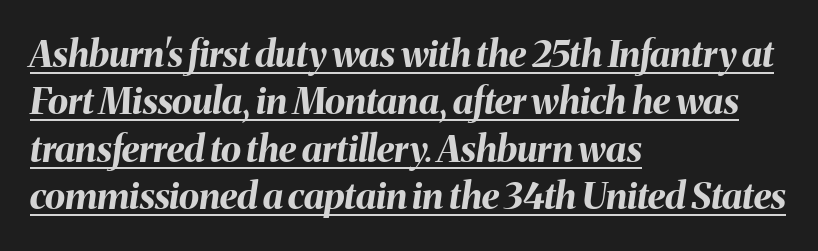
Weight check: bold — yes, fully. These lines sit exactly where default settings would place them. Spacing verdict: proportional, widths tailored to each character. Yep, that's italic — everything's leaning. Nobody touched the tracking dial on this one. You can see a thin bar hugging the bottom of the glyphs.
